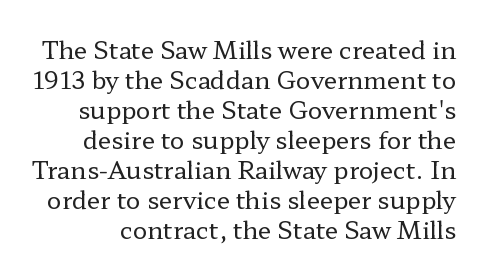
{"italic": "no", "bold": "no", "underline": "no", "line_spacing": "normal", "line_spacing_ratio": 1.25, "letter_spacing": "normal", "letter_spacing_em": 0.0, "glyph_px": 24}
